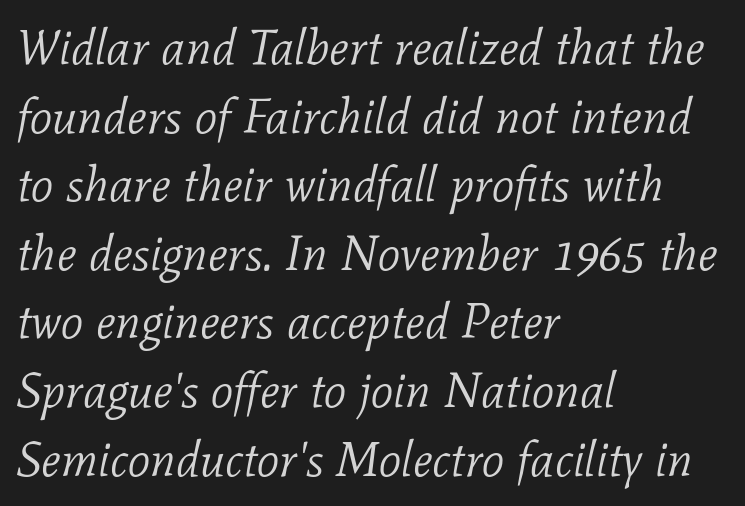
Q: Is the text bold? A: No.
Q: Is the text italic (slanted)? A: Yes, it leans right by about 11 degrees.
Q: Is the typeface a serif or a sans-serif typeface? A: Serif.
Q: Is the text underlined? A: No.
Q: How is the paragraph aligned? A: Left-aligned.
Q: Is the spacing between letters normal or unusually wide? A: Normal.
Q: Is the spacing between lines tight, normal or loose? A: Normal.
Q: Width (condensed, normal, or wide)? A: Normal.
Q: Stroke contrast? A: Low.
Q: x-height? A: Medium.
Q: Monospaced? A: No.
